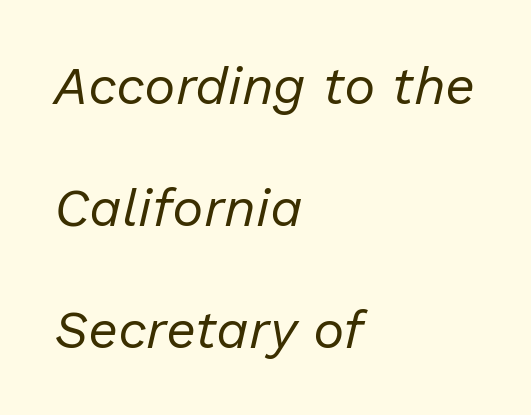
The image shows 53 px regular-weight type, italic (leaning right); set left-aligned, loose line spacing (2.3x), normal letter spacing, not underlined; low stroke contrast and a medium x-height.
